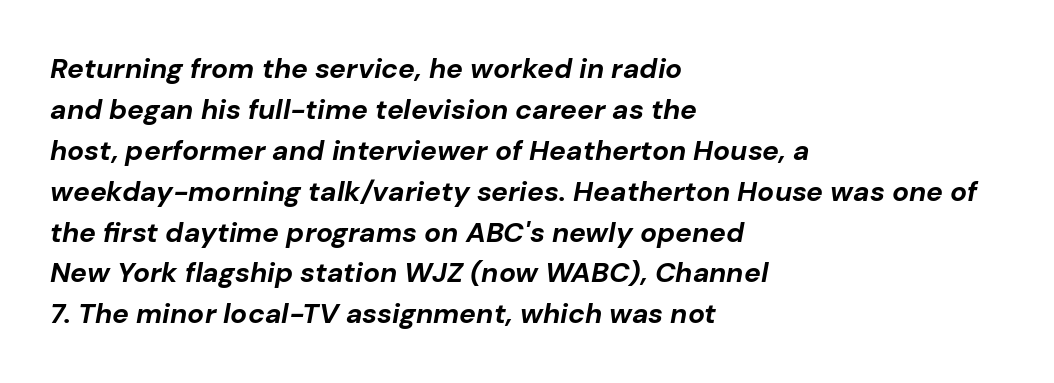
Q: Is the text bold? A: Yes.
Q: Is the text italic (slanted)? A: Yes, it leans right by about 10 degrees.
Q: Is the text underlined? A: No.
Q: How is the paragraph aligned? A: Left-aligned.
Q: Is the spacing between letters normal or unusually wide? A: Normal.
Q: Is the spacing between lines tight, normal or loose? A: Normal.
Q: Width (condensed, normal, or wide)? A: Normal.
Q: Stroke contrast? A: Low.
Q: x-height? A: Medium.
Q: Monospaced? A: No.
